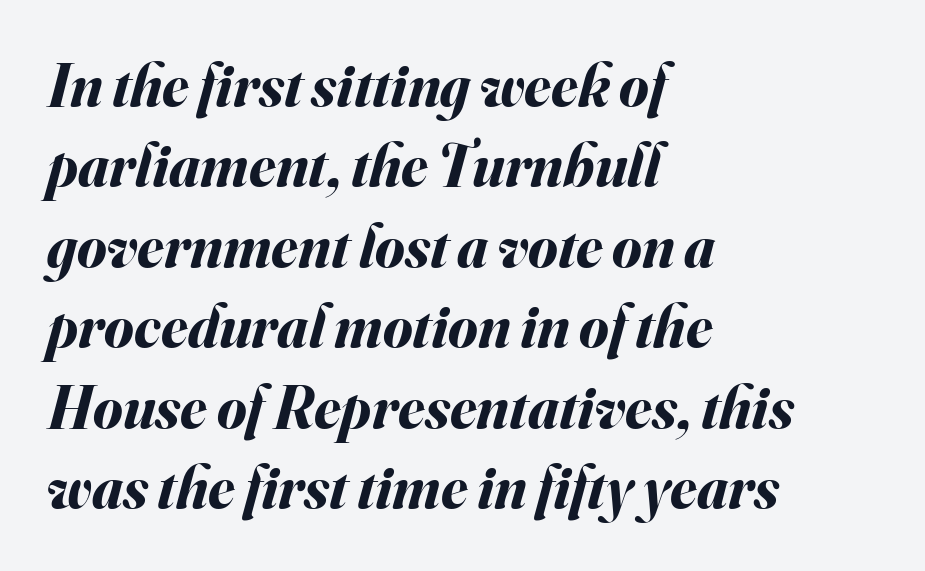
The image shows 60 px bold type, italic (leaning right); set left-aligned, normal line spacing (1.34x), normal letter spacing, not underlined; medium stroke contrast and a small x-height.
